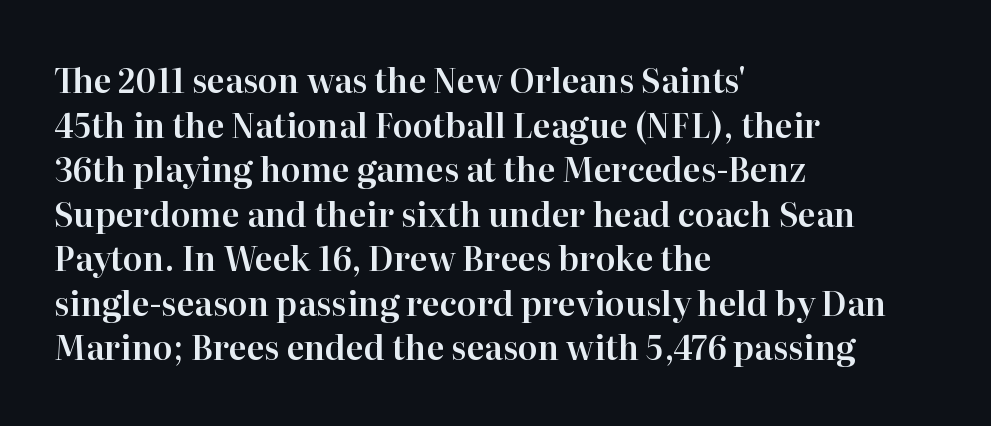
Q: Is the text italic (slanted)? A: No, it is upright.
Q: Is the typeface a serif or a sans-serif typeface? A: Serif.
Q: Is the text underlined? A: No.
Q: How is the paragraph aligned? A: Left-aligned.
Q: Is the spacing between letters normal or unusually wide? A: Normal.
Q: Is the spacing between lines tight, normal or loose? A: Normal.
Q: Width (condensed, normal, or wide)? A: Normal.
Q: Stroke contrast? A: High.
Q: x-height? A: Medium.
Q: Monospaced? A: No.
